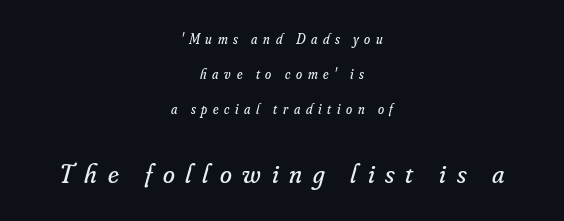
{"italic": "yes", "lean": "right", "slant_degrees": 16, "bold": "no", "underline": "no", "align": "center", "line_spacing": "loose", "line_spacing_ratio": 2.49, "letter_spacing": "wide", "letter_spacing_em": 0.4, "larger_block": "second", "size_ratio": 1.93, "glyph_px": 27}
